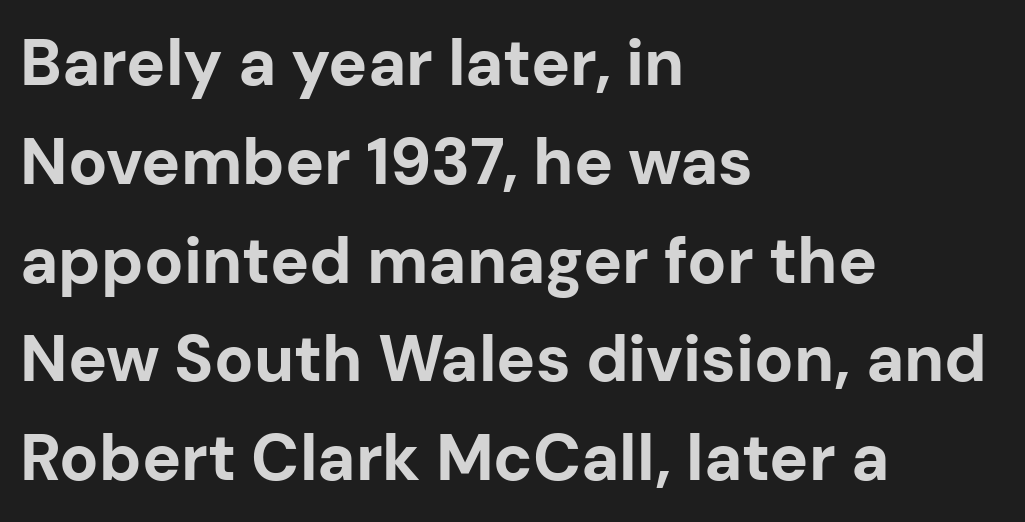
This sample keeps an unexceptional amount of space between lines. Plain, unruled lines of type. These lines were composed using upright roman letters. One-word summary of the alignment: left. A typesetter would call this proportional, since set widths differ per character. Is this a sans? Yes — the strokes have no serifs.
